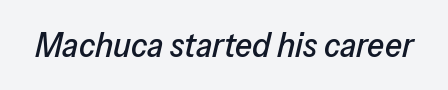
{"italic": "yes", "lean": "right", "slant_degrees": 13, "width": "normal", "stroke_contrast": "low", "x_height": "medium", "monospaced": "no", "underline": "no", "letter_spacing": "normal", "letter_spacing_em": 0.0, "glyph_px": 35}
